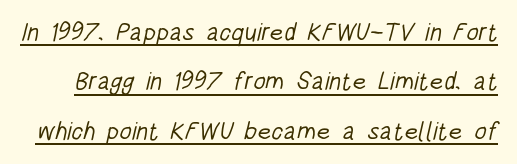
{"bold": "no", "underline": "yes", "line_spacing": "loose", "line_spacing_ratio": 1.98, "letter_spacing": "normal", "letter_spacing_em": 0.0, "glyph_px": 25}
